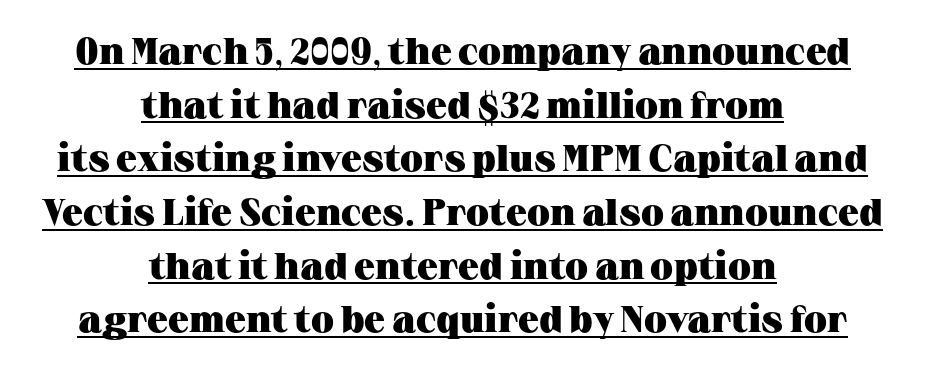
The image shows 37 px heavy, wide serif type, upright; set centered, normal line spacing (1.45x), normal letter spacing, underlined; medium stroke contrast and a medium x-height.
